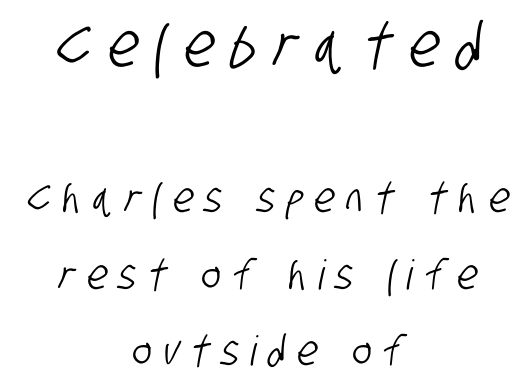
The image shows 61 px condensed sans-serif type; set centered, line spacing 1.86x, unusually wide letter spacing (+0.29 em), not underlined; the first (top) block is 1.49x larger; low stroke contrast and a large x-height.
